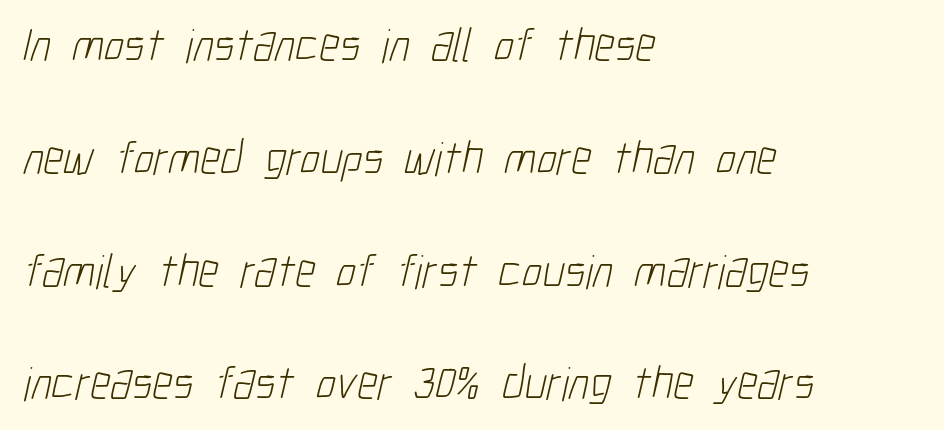
Q: Is the text bold? A: No.
Q: Is the typeface a serif or a sans-serif typeface? A: Sans-serif.
Q: Is the text underlined? A: No.
Q: How is the paragraph aligned? A: Left-aligned.
Q: Is the spacing between letters normal or unusually wide? A: Normal.
Q: Is the spacing between lines tight, normal or loose? A: Loose.
Q: Width (condensed, normal, or wide)? A: Condensed.
Q: Stroke contrast? A: Low.
Q: x-height? A: Medium.
Q: Monospaced? A: No.
